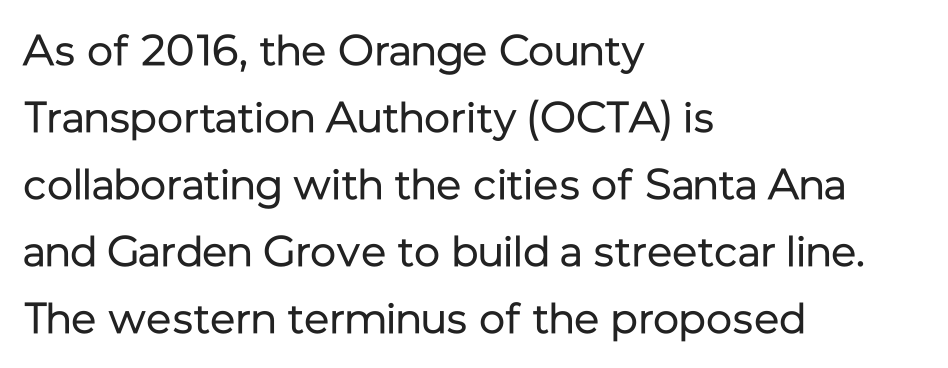
A typesetter would call this proportional, since set widths differ per character. Notice how descenders clear the ascenders below comfortably — that's standard leading. Honestly, the letter spacing is just normal — you wouldn't notice it. The area under the type is left untouched.
